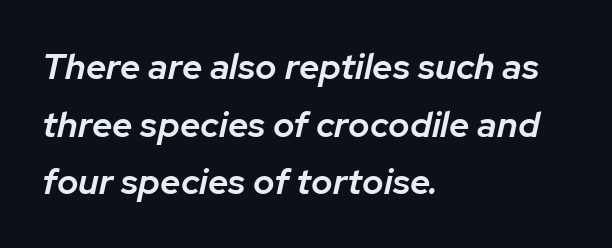
{"italic": "yes", "lean": "right", "slant_degrees": 12, "bold": "semi", "weight": "semibold", "width": "normal", "stroke_contrast": "low", "x_height": "medium", "monospaced": "no", "underline": "no", "align": "left", "line_spacing": "normal", "line_spacing_ratio": 1.6, "letter_spacing": "normal", "letter_spacing_em": 0.0, "glyph_px": 36}
